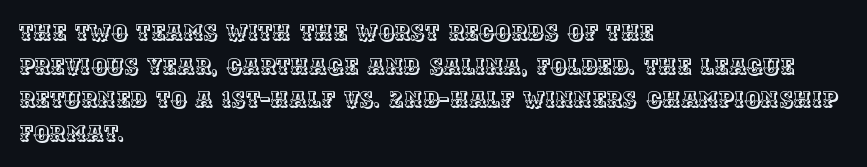
{"italic": "no", "underline": "no", "align": "left", "line_spacing": "normal", "line_spacing_ratio": 1.53, "letter_spacing": "normal", "letter_spacing_em": 0.0, "glyph_px": 22}
